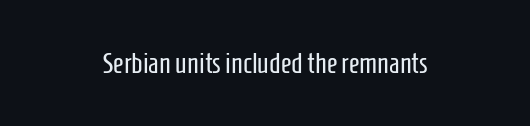
{"serif": "no", "italic": "no", "bold": "no", "weight": "regular", "width": "condensed", "stroke_contrast": "low", "x_height": "medium", "monospaced": "no", "underline": "no", "align": "center", "letter_spacing": "normal", "letter_spacing_em": 0.0, "glyph_px": 29}
